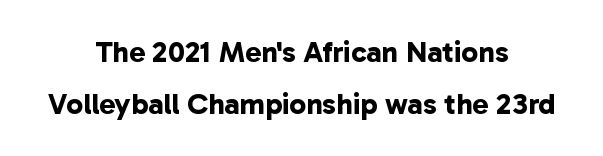
Q: Is the text bold? A: Yes.
Q: Is the typeface a serif or a sans-serif typeface? A: Sans-serif.
Q: Is the text underlined? A: No.
Q: How is the paragraph aligned? A: Centered.
Q: Is the spacing between letters normal or unusually wide? A: Normal.
Q: Width (condensed, normal, or wide)? A: Normal.
Q: Stroke contrast? A: Low.
Q: x-height? A: Medium.
Q: Monospaced? A: No.
